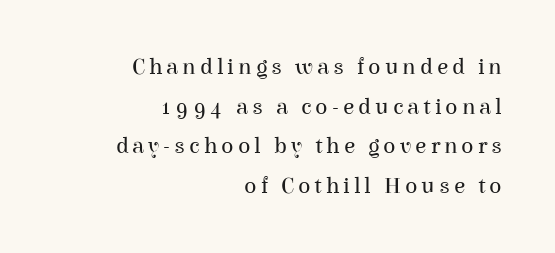
The image shows 23 px text type, upright; set right-aligned, line spacing 1.72x, not underlined.
